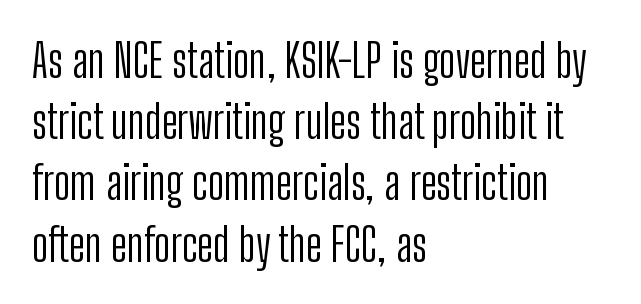
Q: Is the text bold? A: No.
Q: Is the text italic (slanted)? A: No, it is upright.
Q: Is the typeface a serif or a sans-serif typeface? A: Sans-serif.
Q: Is the text underlined? A: No.
Q: How is the paragraph aligned? A: Left-aligned.
Q: Is the spacing between letters normal or unusually wide? A: Normal.
Q: Is the spacing between lines tight, normal or loose? A: Normal.
Q: Width (condensed, normal, or wide)? A: Condensed.
Q: Stroke contrast? A: Low.
Q: x-height? A: Medium.
Q: Monospaced? A: No.
